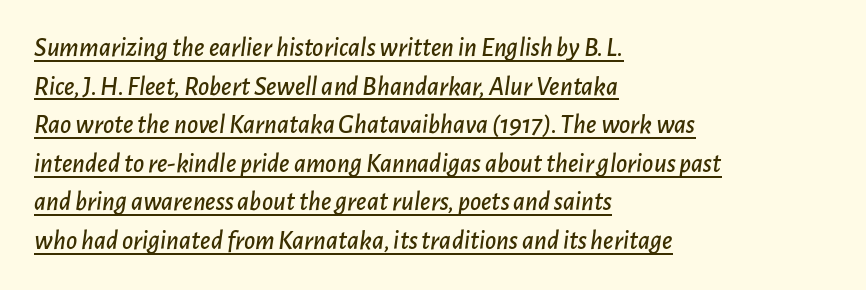
{"italic": "yes", "lean": "right", "slant_degrees": 7, "underline": "yes", "align": "left", "line_spacing": "normal", "line_spacing_ratio": 1.43, "letter_spacing": "normal", "letter_spacing_em": 0.0, "glyph_px": 27}
